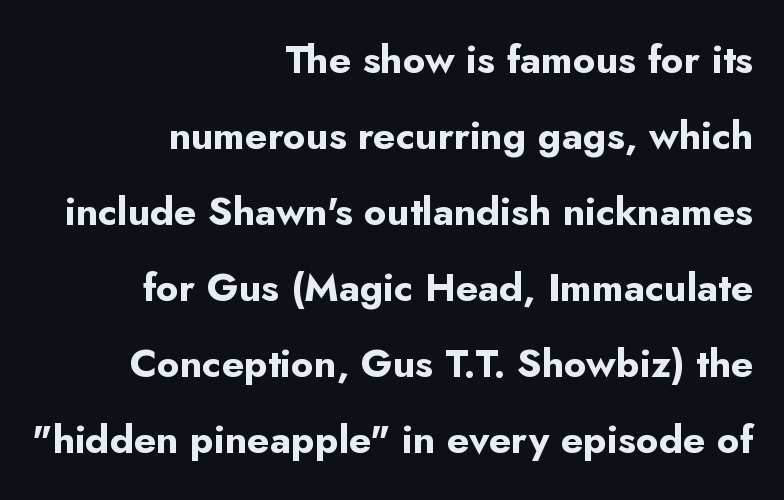
The image shows 39 px bold sans-serif type, upright; set right-aligned, loose line spacing (1.95x), normal letter spacing, not underlined; low stroke contrast and a small x-height.
